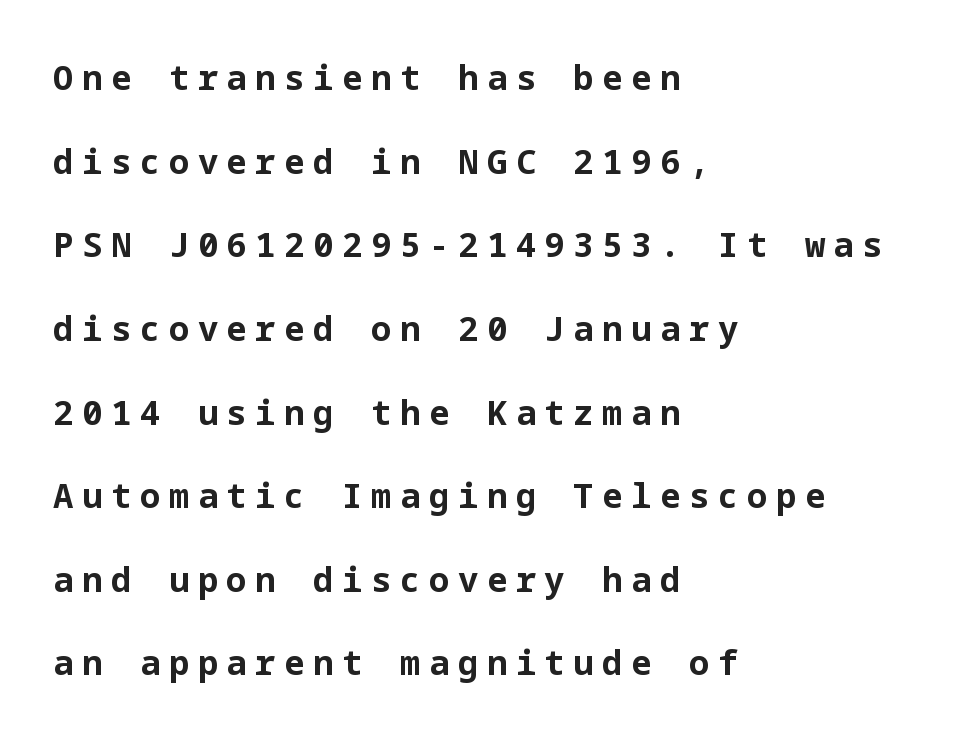
{"serif": "no", "italic": "no", "bold": "yes", "weight": "bold", "width": "normal", "stroke_contrast": "low", "x_height": "medium", "underline": "no", "align": "left", "line_spacing": "loose", "line_spacing_ratio": 2.46, "letter_spacing": "wide", "letter_spacing_em": 0.25, "glyph_px": 34}
